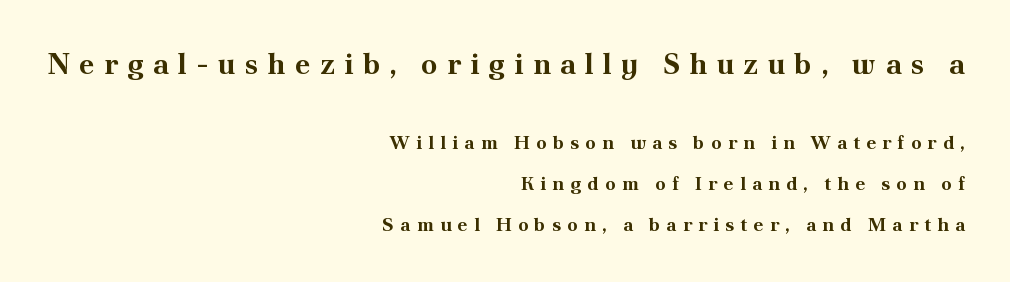
Q: Is the text bold? A: Yes.
Q: Is the text italic (slanted)? A: No, it is upright.
Q: Is the typeface a serif or a sans-serif typeface? A: Serif.
Q: Is the text underlined? A: No.
Q: How is the paragraph aligned? A: Right-aligned.
Q: Is the spacing between letters normal or unusually wide? A: Unusually wide.
Q: Is the spacing between lines tight, normal or loose? A: Loose.
Q: Which block of text is set in a larger size, the first (top) or the second (bottom)? A: The first (top) one.
Q: Width (condensed, normal, or wide)? A: Normal.
Q: Stroke contrast? A: Medium.
Q: x-height? A: Small.
Q: Monospaced? A: No.
